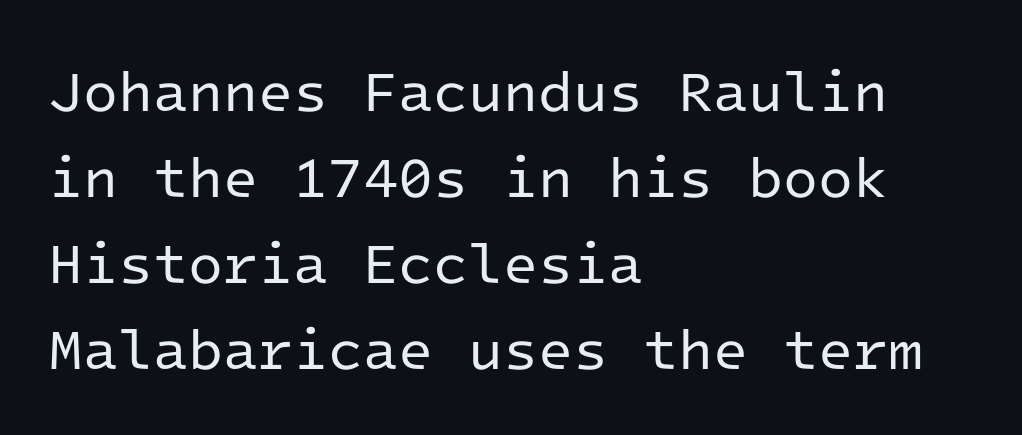
{"serif": "no", "italic": "no", "bold": "no", "weight": "regular", "width": "normal", "stroke_contrast": "low", "x_height": "medium", "monospaced": "yes", "underline": "no", "align": "left", "line_spacing": "normal", "line_spacing_ratio": 1.51, "letter_spacing": "normal", "letter_spacing_em": 0.0, "glyph_px": 57}
